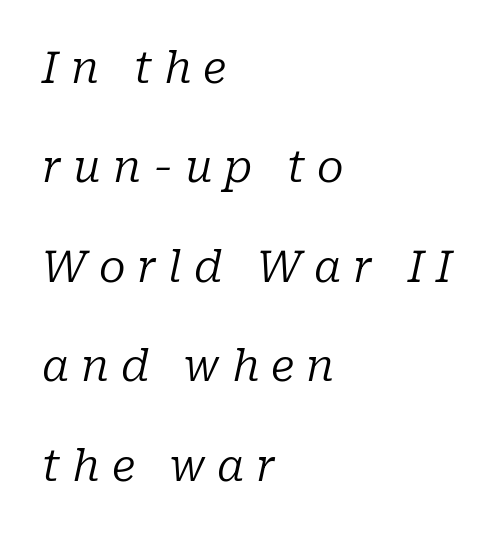
{"serif": "yes", "italic": "yes", "lean": "right", "slant_degrees": 10, "bold": "no", "weight": "regular", "width": "normal", "stroke_contrast": "low", "x_height": "medium", "monospaced": "no", "underline": "no", "align": "left", "line_spacing": "loose", "line_spacing_ratio": 2.26, "letter_spacing": "wide", "letter_spacing_em": 0.27, "glyph_px": 44}
